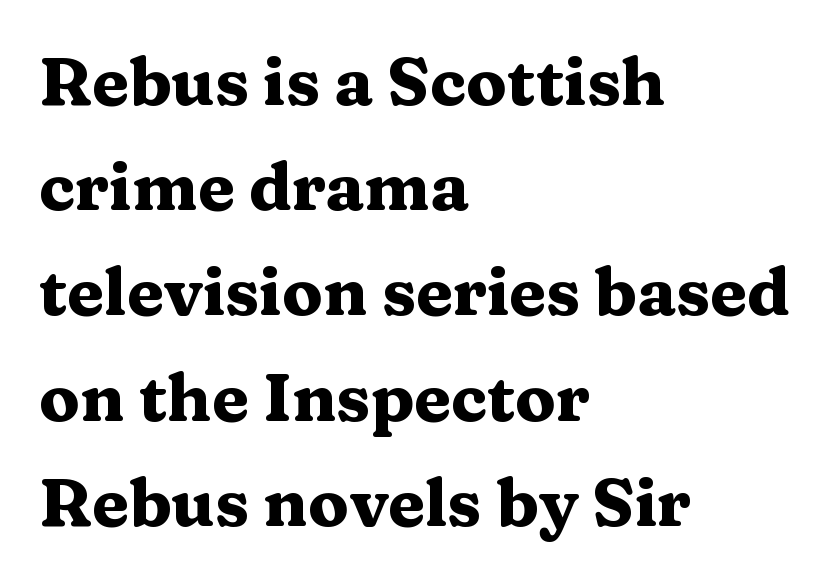
Q: Is the text bold? A: Yes.
Q: Is the text italic (slanted)? A: No, it is upright.
Q: Is the typeface a serif or a sans-serif typeface? A: Serif.
Q: Is the text underlined? A: No.
Q: How is the paragraph aligned? A: Left-aligned.
Q: Is the spacing between letters normal or unusually wide? A: Normal.
Q: Is the spacing between lines tight, normal or loose? A: Normal.
Q: Width (condensed, normal, or wide)? A: Wide.
Q: Stroke contrast? A: Medium.
Q: x-height? A: Medium.
Q: Monospaced? A: No.
